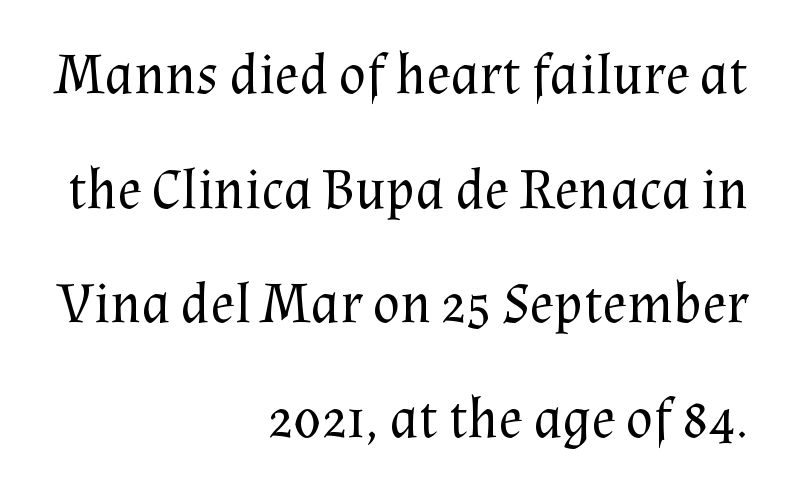
{"italic": "no", "bold": "no", "weight": "regular", "width": "normal", "stroke_contrast": "medium", "x_height": "medium", "monospaced": "no", "underline": "no", "align": "right", "line_spacing": "loose", "line_spacing_ratio": 2.01, "letter_spacing": "normal", "letter_spacing_em": 0.0, "glyph_px": 57}
